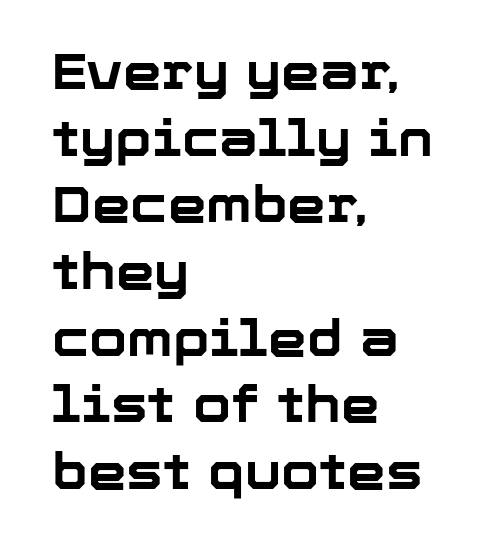
The image shows 49 px bold sans-serif type, upright; set left-aligned, normal line spacing (1.36x), normal letter spacing, not underlined; low stroke contrast and a medium x-height.
